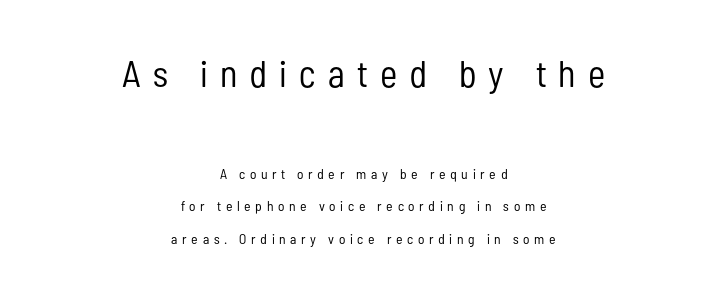
The image shows 37 px regular-weight, condensed sans-serif type, upright; set centered, loose line spacing (2.31x), unusually wide letter spacing (+0.33 em), not underlined; the first (top) block is 2.64x larger; low stroke contrast and a medium x-height.
